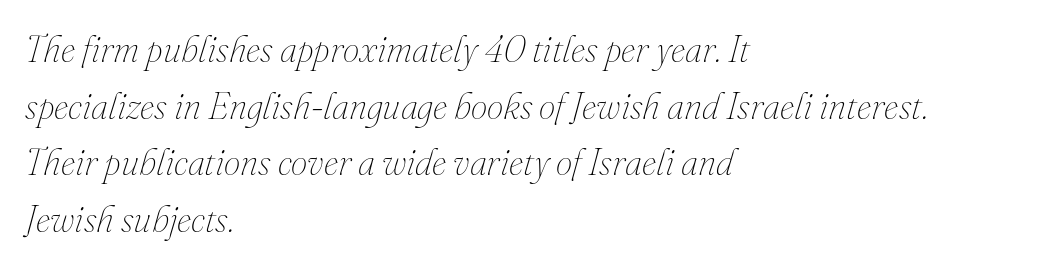
{"italic": "yes", "lean": "right", "slant_degrees": 16, "bold": "no", "weight": "thin", "width": "normal", "stroke_contrast": "medium", "x_height": "small", "monospaced": "no", "underline": "no", "align": "left", "line_spacing": "normal", "line_spacing_ratio": 1.53, "letter_spacing": "normal", "letter_spacing_em": 0.0, "glyph_px": 37}
